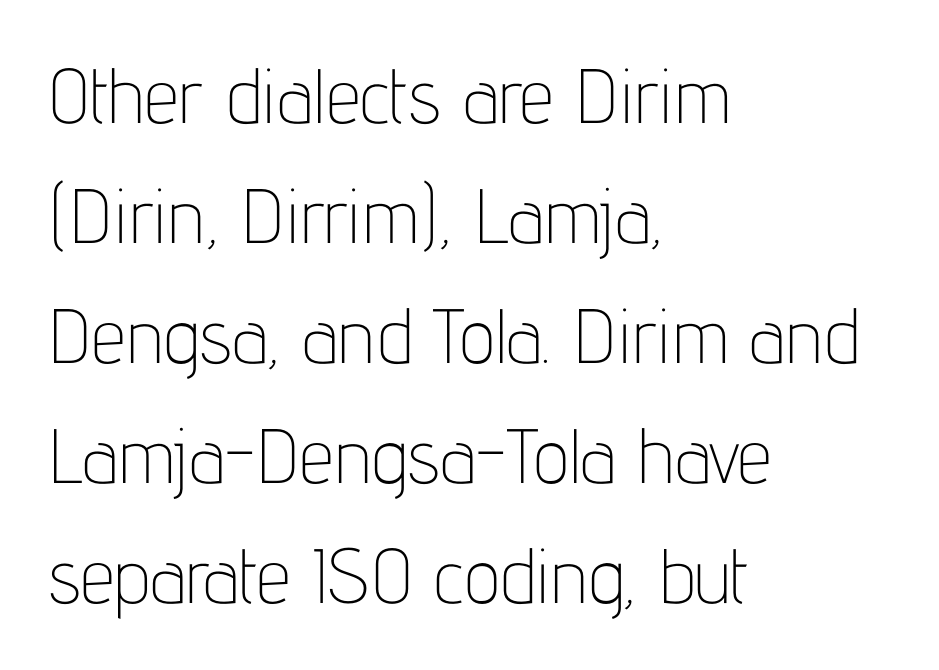
Default kerning and tracking; the words read as compact shapes. Compared with typical paragraphs, the rows here are spaced about the same. The area under the type is left untouched. Is there any slant? The stems are plumb. The letterforms sit at book weight or below.
